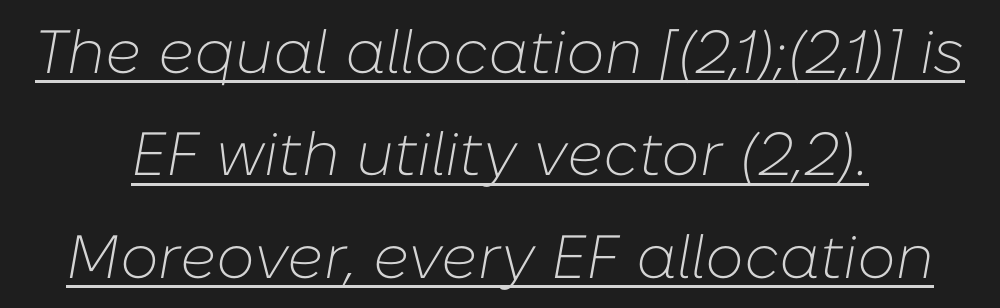
Is the letter spacing exaggerated? No — it looks like the ordinary default. Think standard paragraph weight, or any step lighter than that. A continuous stroke trails under the words, as in a hyperlink. A typesetter would mark this as italic.
